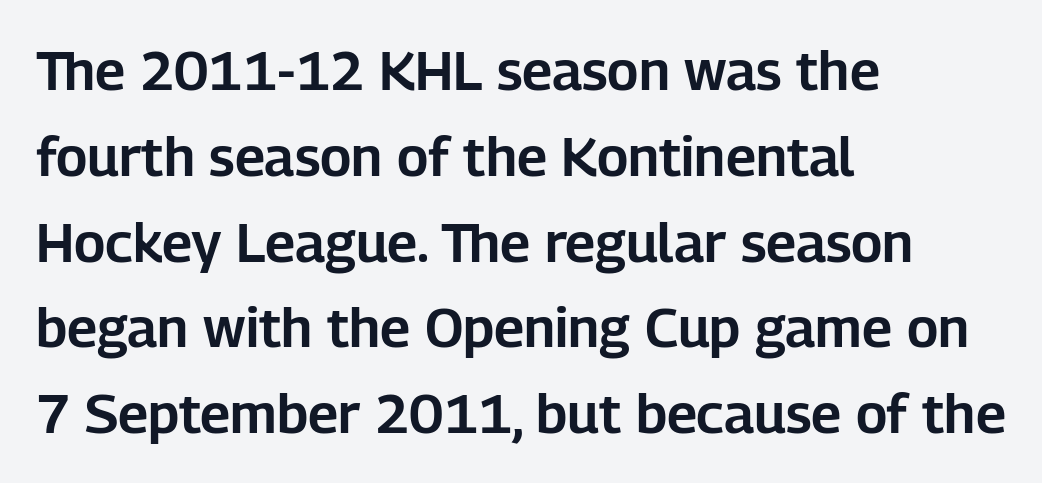
{"serif": "no", "italic": "no", "width": "normal", "stroke_contrast": "low", "x_height": "medium", "monospaced": "no", "underline": "no", "align": "left", "line_spacing": "normal", "line_spacing_ratio": 1.56, "letter_spacing": "normal", "letter_spacing_em": 0.0, "glyph_px": 55}
